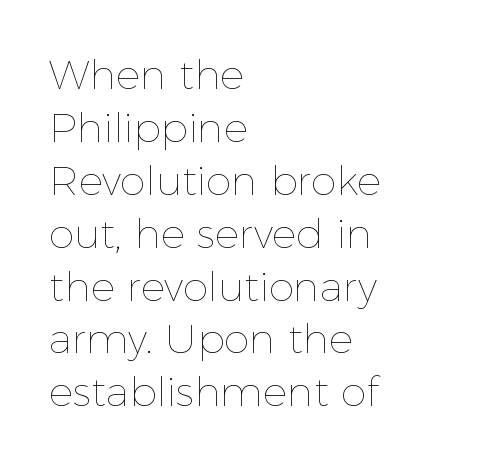
Casual observation: everything's shoved over to the left. Vertical spacing — default. The gap between lines stays unmarked. Do the letters lean? They stand straight.
